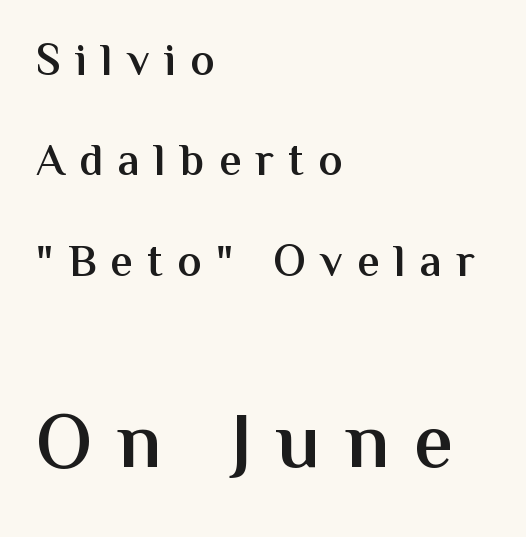
The later block is typeset at a bigger size than the earlier block. Quick note: not italic, upright. Line spacing here is loose. Honestly, the letter spacing is so wide it's the main thing you notice. These lines are rendered in a variable-pitch font.
